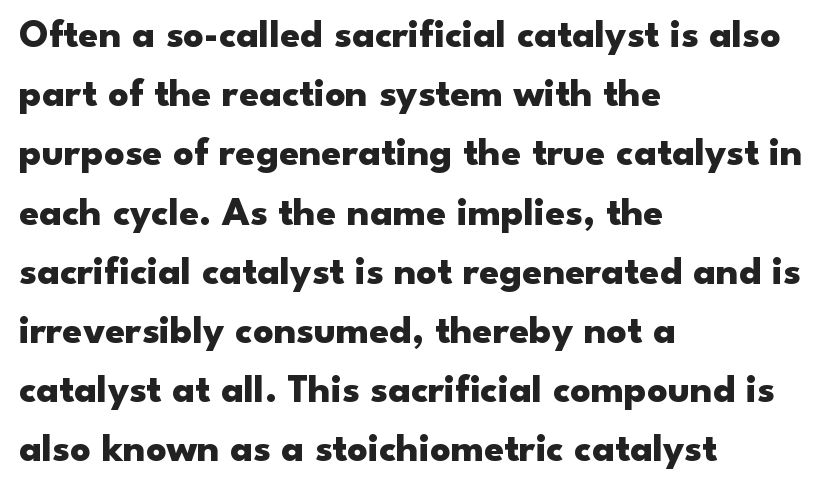
The image shows 40 px heavy, wide sans-serif type, upright; set left-aligned, normal line spacing (1.48x), normal letter spacing, not underlined; low stroke contrast and a small x-height.
